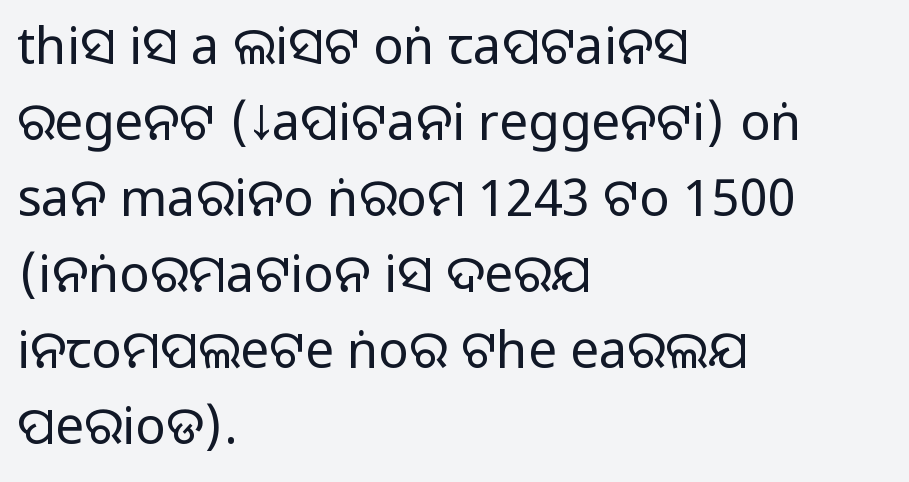
The image shows 51 px sans-serif type, upright; set left-aligned, normal line spacing (1.49x), normal letter spacing, not underlined; medium stroke contrast.
